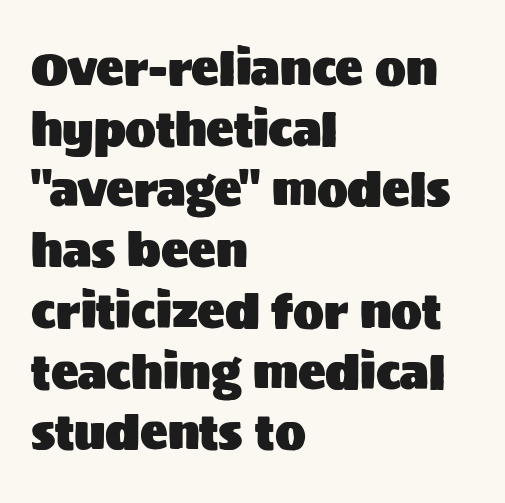
Characters follow at the spacing the type designer built in. Unmarked baselines from the first word to the last. Varying glyph widths throughout — classic text-font behaviour. Italic: no, the glyphs are upright roman. The face used here is a sans, in the tradition of grotesques and geometrics.
